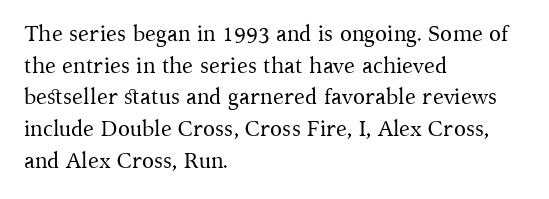
Ordinary non-slanted type is in use. Whoever set this chose a conventional vertical rhythm. Nothing unusual about the tracking: characters are spaced as the font intends. Every row of glyphs begins at an identical x-position on the left.
